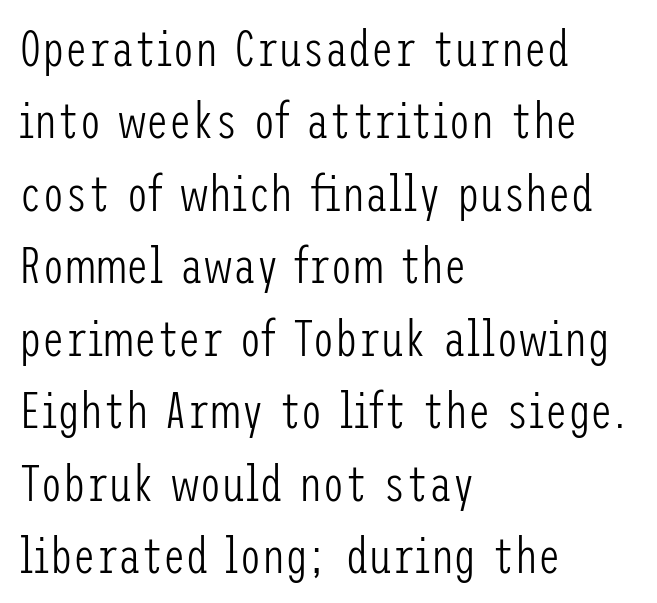
The text block is weighted toward the left margin, trailing off unevenly rightward. Nothing sits at the stroke ends, so this counts as sans-serif. The vertical gap from one line to the next is medium. Think standard paragraph weight, or any step lighter than that. No extra tracking has been applied to these lines.
